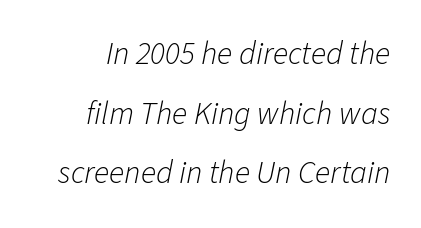
Q: Is the text bold? A: No.
Q: Is the text italic (slanted)? A: Yes, it leans right by about 11 degrees.
Q: Is the text underlined? A: No.
Q: How is the paragraph aligned? A: Right-aligned.
Q: Is the spacing between letters normal or unusually wide? A: Normal.
Q: Width (condensed, normal, or wide)? A: Normal.
Q: Stroke contrast? A: Low.
Q: x-height? A: Medium.
Q: Monospaced? A: No.
